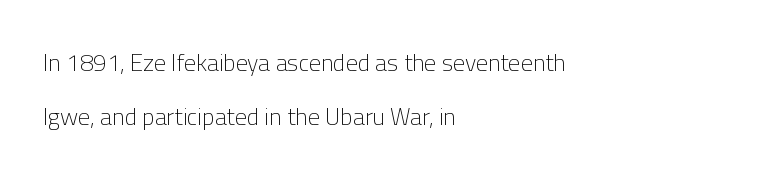
Horizontal alignment here is leftward, the default for most running prose. The passage shown is not underscored anywhere. The lettering holds an erect, upright posture throughout. The cut favours lightness, reaching ordinary text weight at its darkest. Leading: increased.
